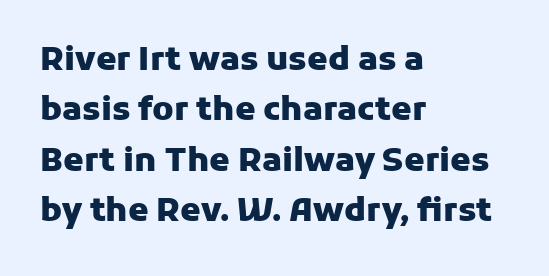
The image shows 33 px heavy sans-serif type, upright; set left-aligned, normal line spacing (1.53x), normal letter spacing, not underlined; low stroke contrast and a medium x-height.
